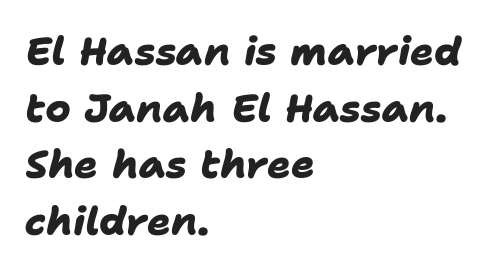
The paragraph has a hard left edge and a soft right edge. Does the leading feel generous? No, just average. The space beneath each line is pristine and unruled. The passage shown has conventional tracking throughout. Stroke terminals: plain, sans-serif. Spacing verdict: proportional, widths tailored to each character.
